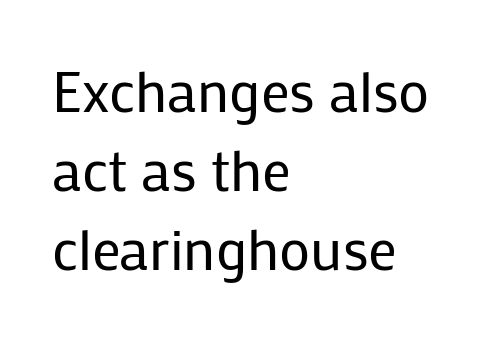
The image shows 57 px regular-weight sans-serif type, upright; set left-aligned, normal line spacing (1.39x), normal letter spacing, not underlined; low stroke contrast and a medium x-height.
